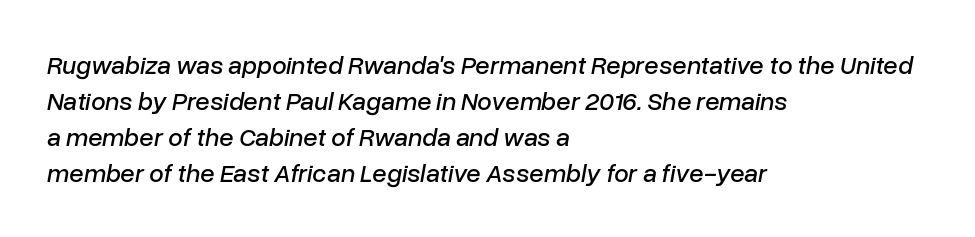
When letters slant like this, we call the style italic. Summary of vertical rhythm: regular, with standard interline spacing. Has an underline been added? It has not. The horizontal fit of the characters is conventional and even. The compositor pushed each line to the left boundary.
